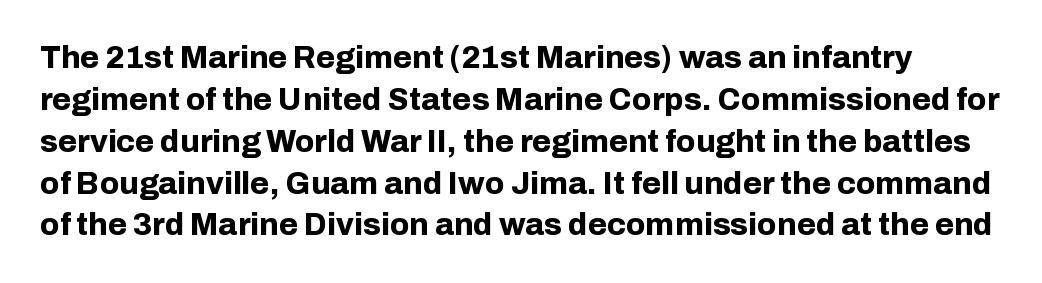
{"serif": "no", "italic": "no", "bold": "yes", "weight": "bold", "width": "normal", "stroke_contrast": "low", "x_height": "medium", "monospaced": "no", "underline": "no", "line_spacing": "normal", "line_spacing_ratio": 1.35, "letter_spacing": "normal", "letter_spacing_em": 0.0, "glyph_px": 31}
